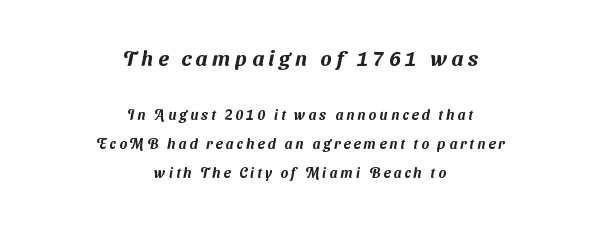
The image shows 21 px text type; set centered, loose line spacing (2.09x), unusually wide letter spacing (+0.23 em), not underlined; the first (top) block is 1.5x larger.
